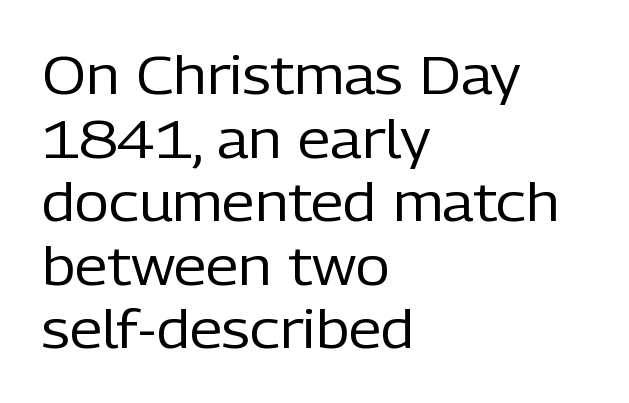
Short and long lines alike share a common starting point at left. The strokes carry an ordinary text weight at most. This rendering features lettering with no underline. These lines were composed using upright roman letters. Short note: letters normally spaced.
